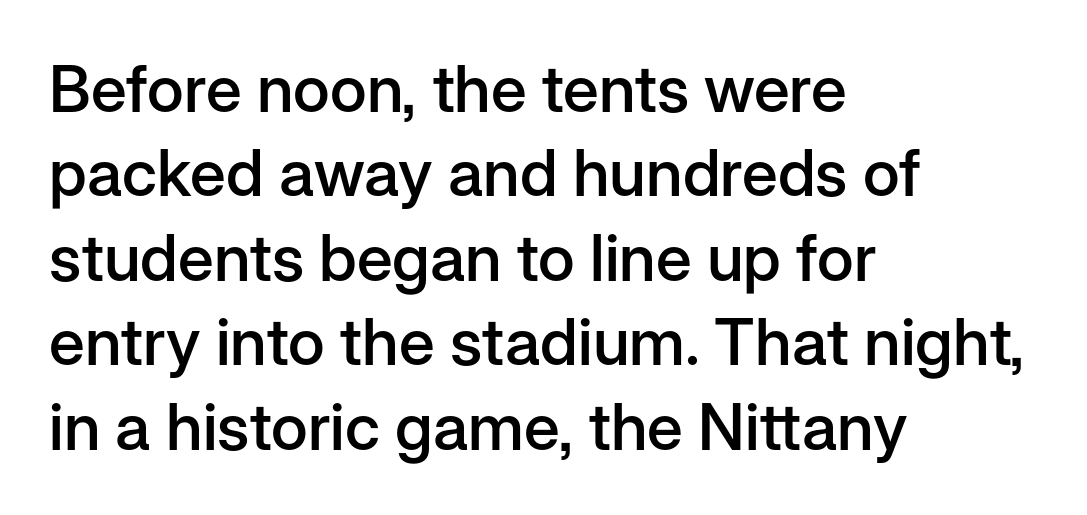
Q: Is the text bold? A: Semi-bold.
Q: Is the text italic (slanted)? A: No, it is upright.
Q: Is the typeface a serif or a sans-serif typeface? A: Sans-serif.
Q: Is the text underlined? A: No.
Q: How is the paragraph aligned? A: Left-aligned.
Q: Is the spacing between letters normal or unusually wide? A: Normal.
Q: Is the spacing between lines tight, normal or loose? A: Normal.
Q: Width (condensed, normal, or wide)? A: Normal.
Q: Stroke contrast? A: Low.
Q: x-height? A: Medium.
Q: Monospaced? A: No.
